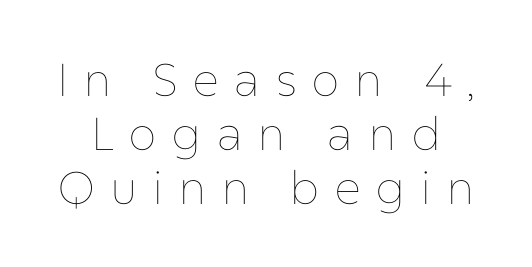
Q: Is the text bold? A: No.
Q: Is the text italic (slanted)? A: No, it is upright.
Q: Is the text underlined? A: No.
Q: Is the spacing between letters normal or unusually wide? A: Unusually wide.
Q: Width (condensed, normal, or wide)? A: Normal.
Q: Stroke contrast? A: Low.
Q: x-height? A: Medium.
Q: Monospaced? A: No.
